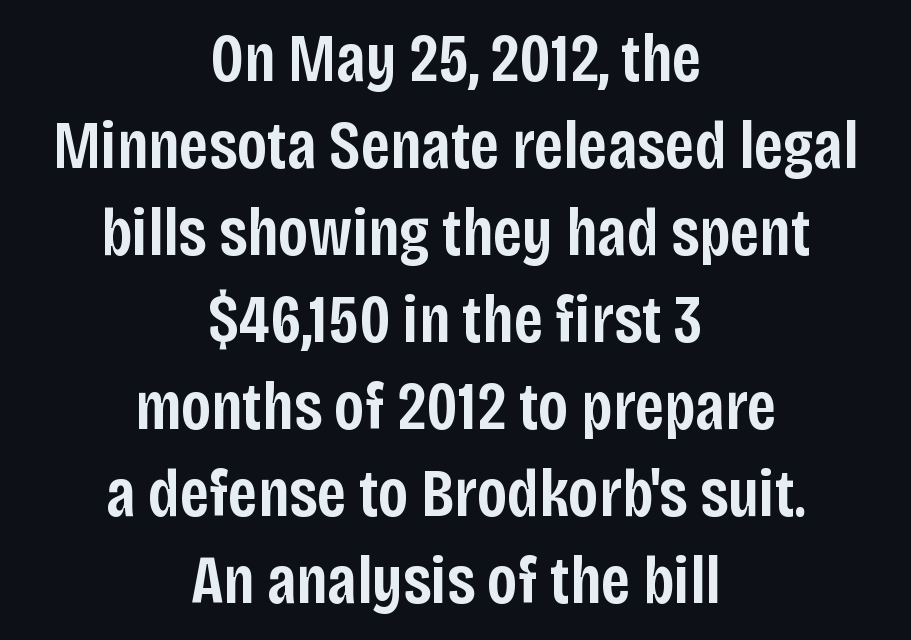
Q: Is the text bold? A: Semi-bold.
Q: Is the text italic (slanted)? A: No, it is upright.
Q: Is the typeface a serif or a sans-serif typeface? A: Sans-serif.
Q: Is the text underlined? A: No.
Q: How is the paragraph aligned? A: Centered.
Q: Is the spacing between letters normal or unusually wide? A: Normal.
Q: Is the spacing between lines tight, normal or loose? A: Normal.
Q: Width (condensed, normal, or wide)? A: Condensed.
Q: Stroke contrast? A: Low.
Q: x-height? A: Large.
Q: Monospaced? A: No.
